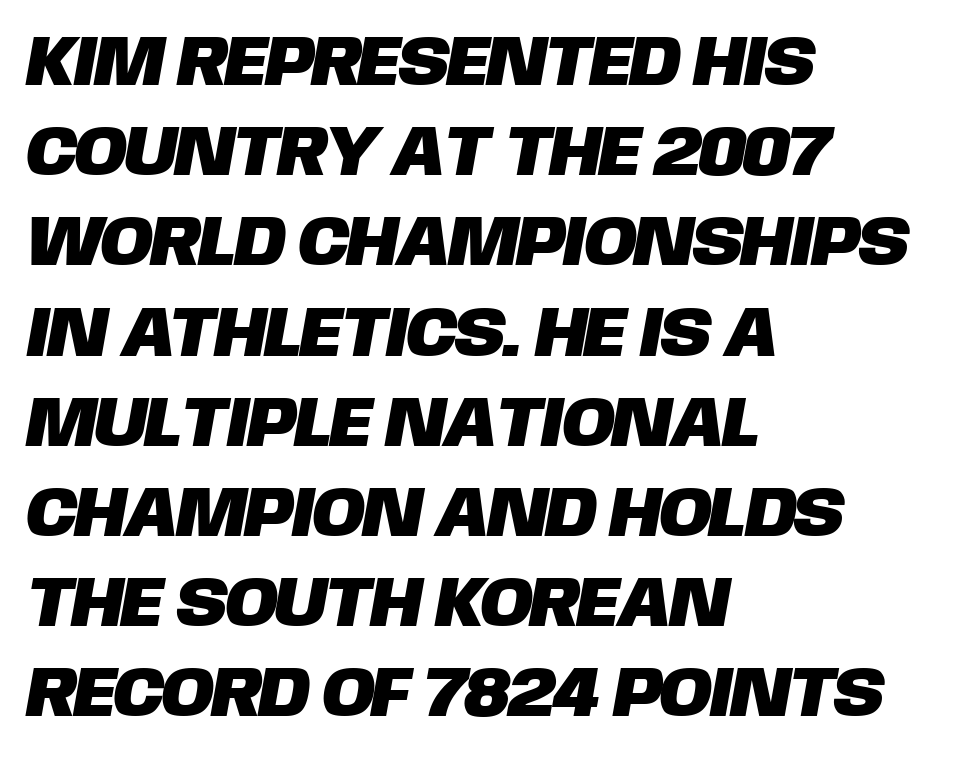
Q: Is the typeface a serif or a sans-serif typeface? A: Sans-serif.
Q: Is the text underlined? A: No.
Q: How is the paragraph aligned? A: Left-aligned.
Q: Is the spacing between letters normal or unusually wide? A: Normal.
Q: Is the spacing between lines tight, normal or loose? A: Normal.
Q: Width (condensed, normal, or wide)? A: Normal.
Q: Stroke contrast? A: Low.
Q: x-height? A: Large.
Q: Monospaced? A: No.
